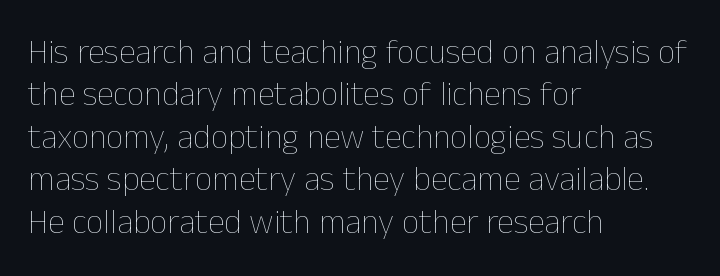
The image shows 34 px thin type, upright; set left-aligned, normal line spacing (1.25x), normal letter spacing, not underlined; low stroke contrast and a medium x-height.
